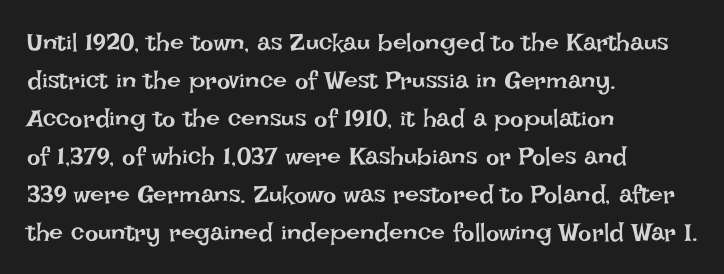
The font's upright variant was chosen for this text. The specimen omits any rule beneath the text block's lines. All the whitespace from short lines collects on the right. Tracking here is standard; glyphs follow each other at the usual distance.
